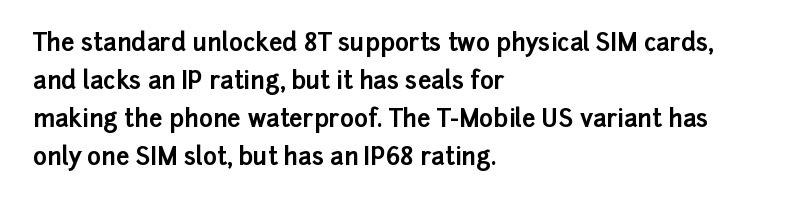
Q: Is the text bold? A: Yes.
Q: Is the text italic (slanted)? A: No, it is upright.
Q: Is the text underlined? A: No.
Q: How is the paragraph aligned? A: Left-aligned.
Q: Is the spacing between letters normal or unusually wide? A: Normal.
Q: Is the spacing between lines tight, normal or loose? A: Normal.
